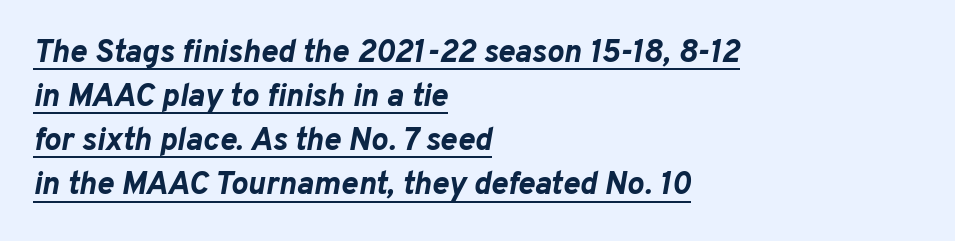
{"italic": "yes", "lean": "right", "slant_degrees": 10, "bold": "yes", "weight": "bold", "width": "normal", "stroke_contrast": "low", "x_height": "medium", "monospaced": "no", "underline": "yes", "align": "left", "line_spacing": "normal", "line_spacing_ratio": 1.38, "letter_spacing": "normal", "letter_spacing_em": 0.0, "glyph_px": 32}
